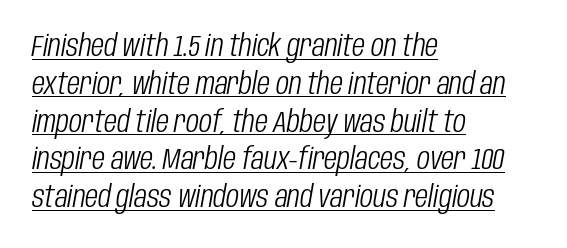
Q: Is the text bold? A: No.
Q: Is the text italic (slanted)? A: Yes, it leans right by about 10 degrees.
Q: Is the text underlined? A: Yes.
Q: How is the paragraph aligned? A: Left-aligned.
Q: Is the spacing between letters normal or unusually wide? A: Normal.
Q: Is the spacing between lines tight, normal or loose? A: Normal.
Q: Width (condensed, normal, or wide)? A: Condensed.
Q: Stroke contrast? A: Low.
Q: x-height? A: Large.
Q: Monospaced? A: No.
